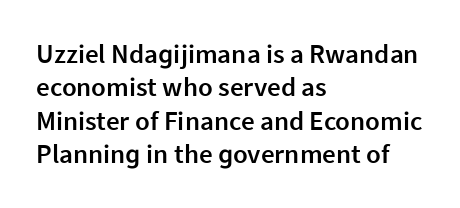
The image shows 27 px text type, upright; set left-aligned, line spacing 1.24x, normal letter spacing, not underlined.
